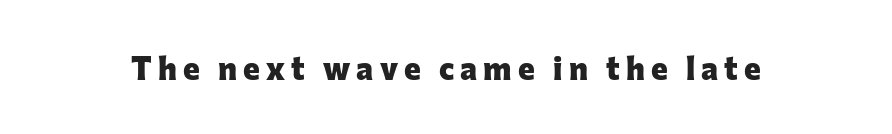
Q: Is the text bold? A: Yes.
Q: Is the text italic (slanted)? A: No, it is upright.
Q: Is the typeface a serif or a sans-serif typeface? A: Sans-serif.
Q: Is the text underlined? A: No.
Q: Width (condensed, normal, or wide)? A: Normal.
Q: Stroke contrast? A: Low.
Q: x-height? A: Medium.
Q: Monospaced? A: No.
